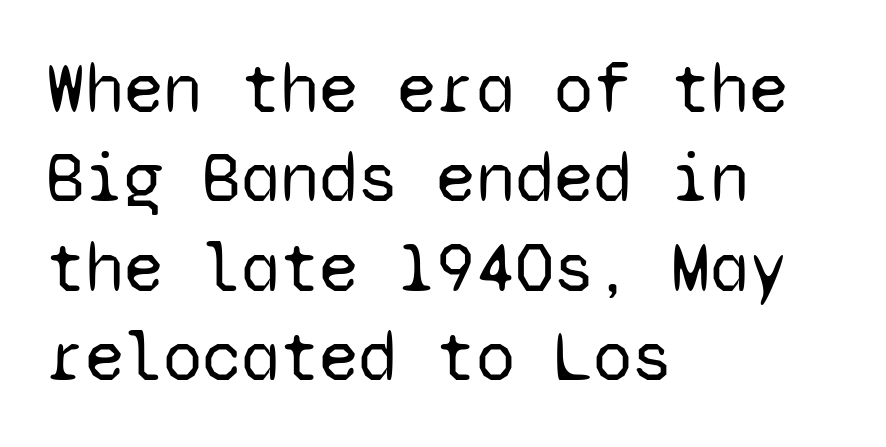
Q: Is the text bold? A: No.
Q: Is the text italic (slanted)? A: No, it is upright.
Q: Is the typeface a serif or a sans-serif typeface? A: Sans-serif.
Q: Is the text underlined? A: No.
Q: How is the paragraph aligned? A: Left-aligned.
Q: Is the spacing between letters normal or unusually wide? A: Normal.
Q: Is the spacing between lines tight, normal or loose? A: Normal.
Q: Width (condensed, normal, or wide)? A: Normal.
Q: Stroke contrast? A: Low.
Q: x-height? A: Medium.
Q: Monospaced? A: Yes.
